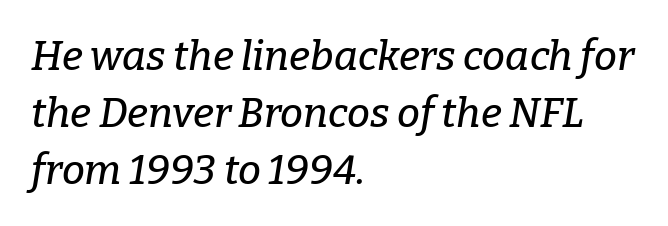
{"serif": "yes", "italic": "yes", "lean": "right", "slant_degrees": 9, "width": "normal", "stroke_contrast": "low", "x_height": "medium", "monospaced": "no", "underline": "no", "align": "left", "line_spacing": "normal", "line_spacing_ratio": 1.39, "letter_spacing": "normal", "letter_spacing_em": 0.0, "glyph_px": 41}
